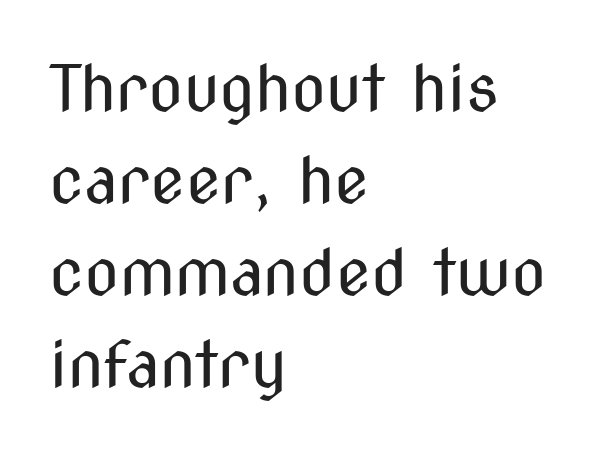
The image shows 64 px regular-weight, condensed sans-serif type, upright; set left-aligned, normal line spacing (1.44x), normal letter spacing, not underlined; medium stroke contrast and a medium x-height.
